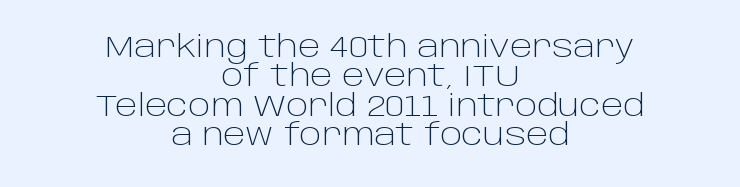
Q: Is the text bold? A: No.
Q: Is the text italic (slanted)? A: No, it is upright.
Q: Is the typeface a serif or a sans-serif typeface? A: Sans-serif.
Q: Is the text underlined? A: No.
Q: How is the paragraph aligned? A: Centered.
Q: Is the spacing between letters normal or unusually wide? A: Normal.
Q: Is the spacing between lines tight, normal or loose? A: Tight.
Q: Width (condensed, normal, or wide)? A: Normal.
Q: Stroke contrast? A: Low.
Q: x-height? A: Large.
Q: Monospaced? A: No.
